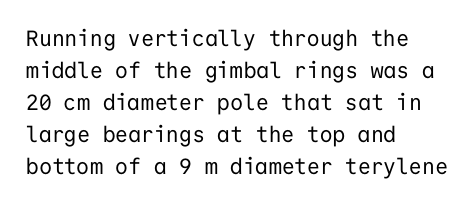
Weight: in the light-to-regular range. These lines keep a tight, regular rhythm from letter to letter. Any mark beneath the type? The region is blank. Left-aligned paragraph, ragged on the right. If you drew a line through each stem, it would be perfectly vertical. Honestly, the row spacing looks completely unremarkable.
